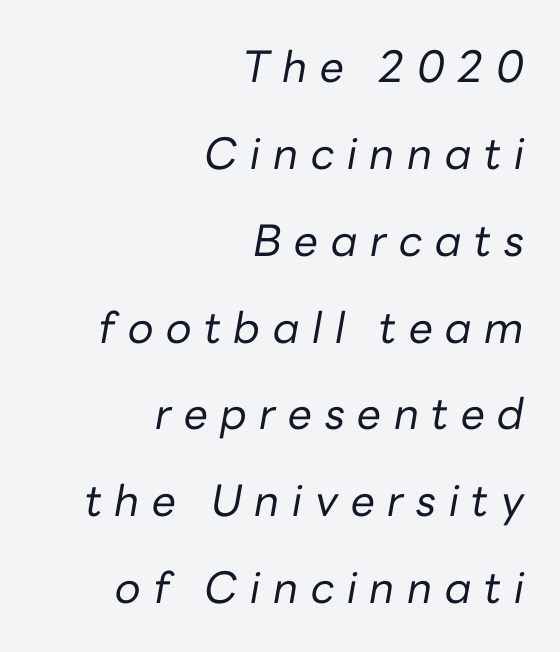
{"italic": "yes", "lean": "right", "slant_degrees": 10, "bold": "no", "weight": "regular", "width": "normal", "stroke_contrast": "low", "x_height": "medium", "monospaced": "no", "underline": "no", "align": "right", "line_spacing": "loose", "line_spacing_ratio": 2.02, "letter_spacing": "wide", "letter_spacing_em": 0.29, "glyph_px": 43}
